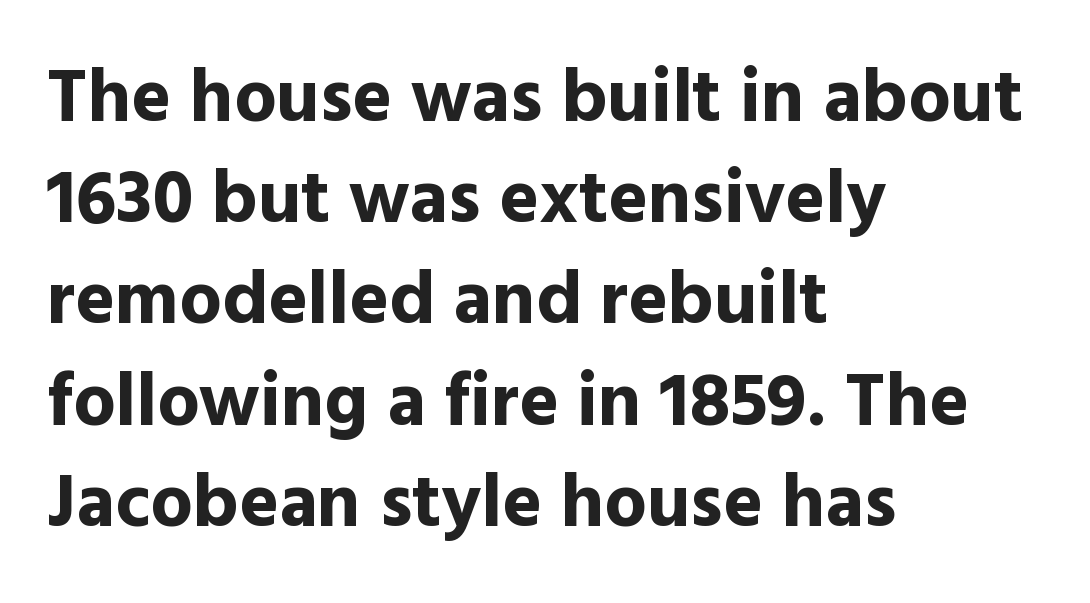
Q: Is the text bold? A: Yes.
Q: Is the text italic (slanted)? A: No, it is upright.
Q: Is the typeface a serif or a sans-serif typeface? A: Sans-serif.
Q: Is the text underlined? A: No.
Q: How is the paragraph aligned? A: Left-aligned.
Q: Is the spacing between letters normal or unusually wide? A: Normal.
Q: Is the spacing between lines tight, normal or loose? A: Normal.
Q: Width (condensed, normal, or wide)? A: Normal.
Q: x-height? A: Medium.
Q: Monospaced? A: No.
